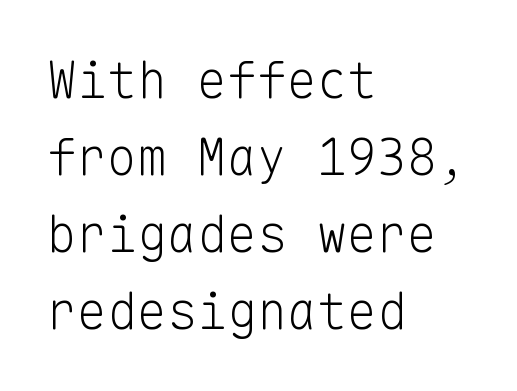
{"serif": "no", "italic": "no", "bold": "no", "weight": "light", "width": "normal", "stroke_contrast": "low", "x_height": "medium", "monospaced": "yes", "underline": "no", "align": "left", "line_spacing": "normal", "line_spacing_ratio": 1.54, "letter_spacing": "normal", "letter_spacing_em": 0.0, "glyph_px": 50}
